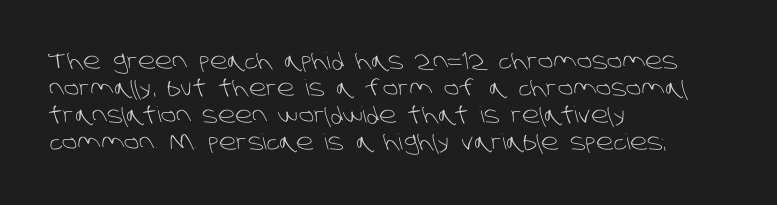
Q: Is the text bold? A: No.
Q: Is the text underlined? A: No.
Q: How is the paragraph aligned? A: Left-aligned.
Q: Is the spacing between letters normal or unusually wide? A: Normal.
